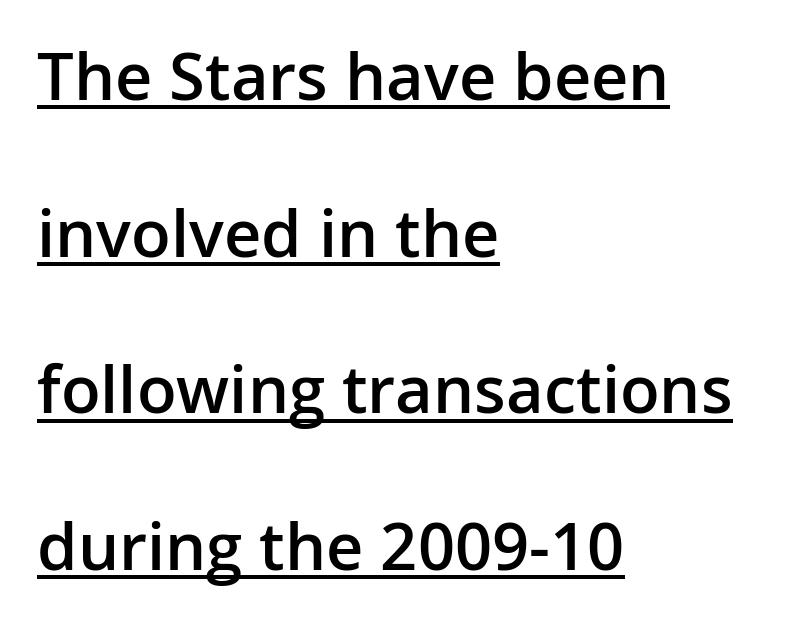
The image shows 65 px semibold sans-serif type, upright; set left-aligned, loose line spacing (2.41x), normal letter spacing, underlined; low stroke contrast and a medium x-height.
